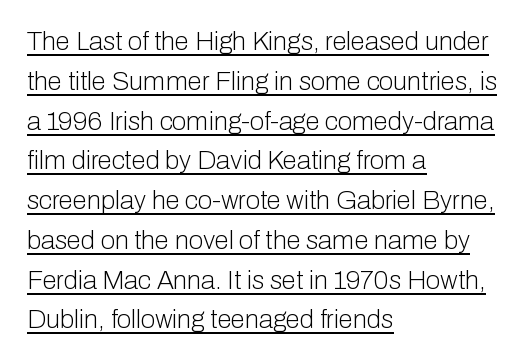
The rendering uses a moderate line-height, typical for paragraphs. The passage shown has conventional tracking throughout. The letters stand straight up with perfectly vertical stems. The rendering anchors every line to the left-hand side. Honestly, the underline is the first thing you notice here.
